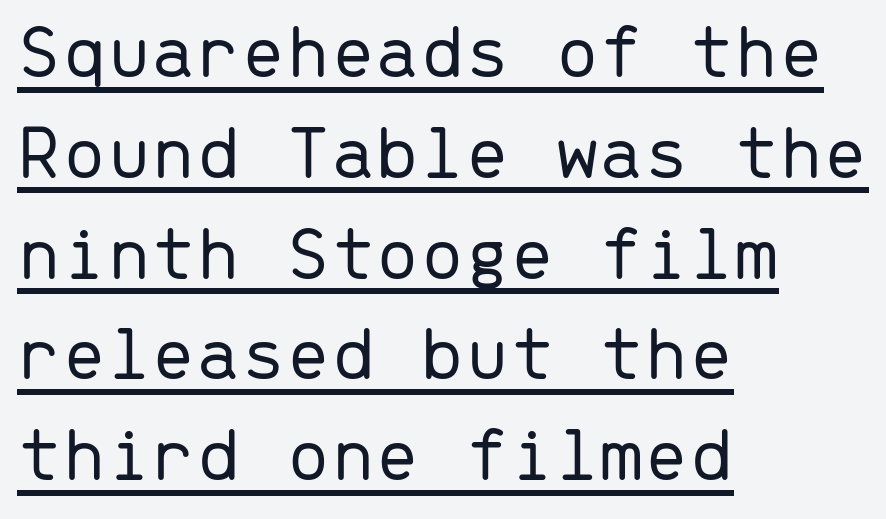
The rows are spaced the way most documents space them. Is there any slant? The stems are plumb. The face used here is a sans, in the tradition of grotesques and geometrics. Nobody touched the tracking dial on this one.
